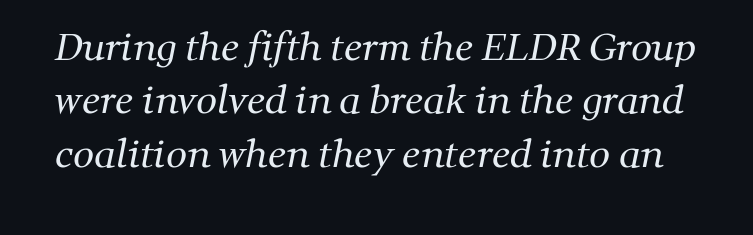
Q: Is the text bold? A: No.
Q: Is the typeface a serif or a sans-serif typeface? A: Serif.
Q: Is the text underlined? A: No.
Q: Is the spacing between letters normal or unusually wide? A: Normal.
Q: Is the spacing between lines tight, normal or loose? A: Normal.
Q: Width (condensed, normal, or wide)? A: Normal.
Q: Stroke contrast? A: Medium.
Q: x-height? A: Medium.
Q: Monospaced? A: No.
